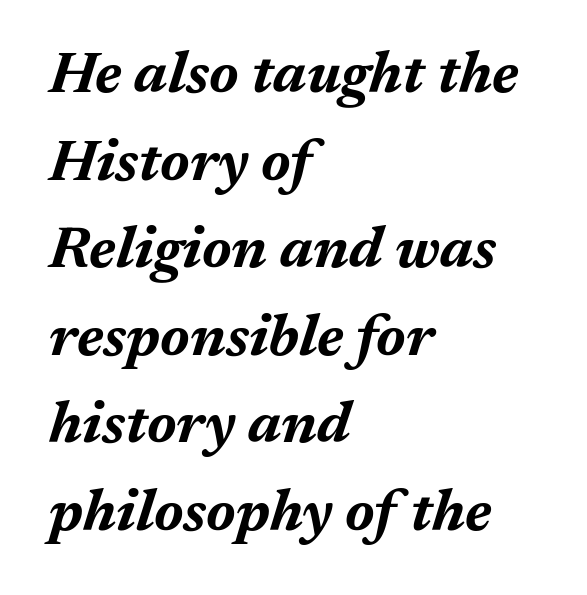
{"italic": "yes", "lean": "right", "slant_degrees": 17, "bold": "yes", "weight": "bold", "width": "normal", "stroke_contrast": "medium", "x_height": "medium", "monospaced": "no", "underline": "no", "align": "left", "line_spacing": "normal", "line_spacing_ratio": 1.51, "letter_spacing": "normal", "letter_spacing_em": 0.0, "glyph_px": 58}
